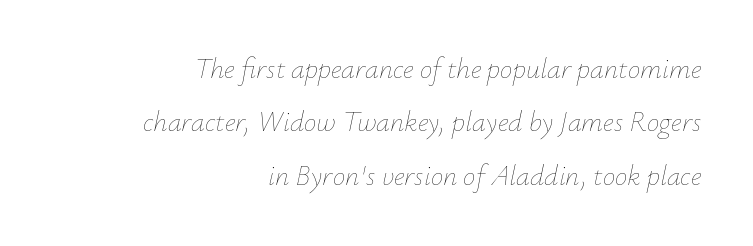
Q: Is the text bold? A: No.
Q: Is the text italic (slanted)? A: Yes, it leans right by about 12 degrees.
Q: Is the text underlined? A: No.
Q: How is the paragraph aligned? A: Right-aligned.
Q: Is the spacing between letters normal or unusually wide? A: Normal.
Q: Is the spacing between lines tight, normal or loose? A: Loose.
Q: Width (condensed, normal, or wide)? A: Normal.
Q: Stroke contrast? A: Low.
Q: x-height? A: Small.
Q: Monospaced? A: No.
